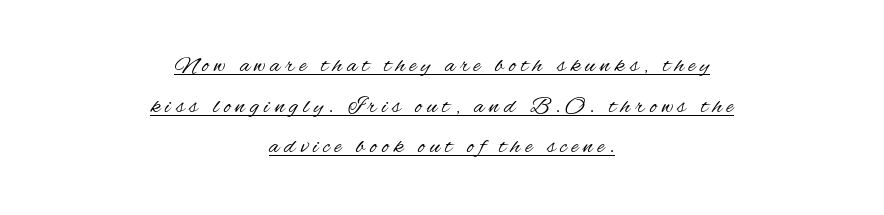
{"bold": "no", "underline": "yes", "align": "center", "line_spacing": "normal", "line_spacing_ratio": 1.69, "letter_spacing": "wide", "letter_spacing_em": 0.21, "glyph_px": 24}
